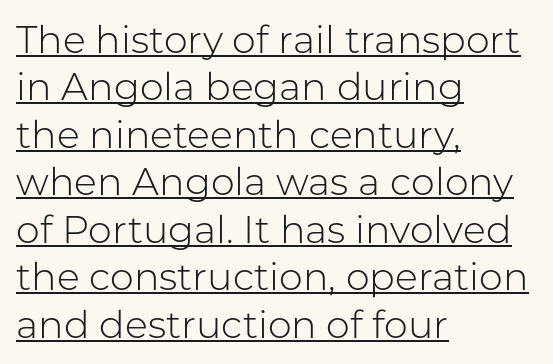
The image shows 38 px light sans-serif type, upright; set left-aligned, normal line spacing (1.25x), normal letter spacing, underlined; low stroke contrast and a medium x-height.
